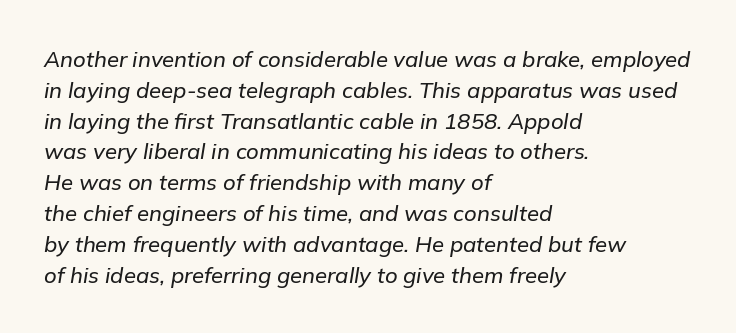
{"italic": "yes", "lean": "right", "slant_degrees": 9, "underline": "no", "align": "left", "line_spacing": "normal", "line_spacing_ratio": 1.4, "letter_spacing": "normal", "letter_spacing_em": 0.0, "glyph_px": 22}
